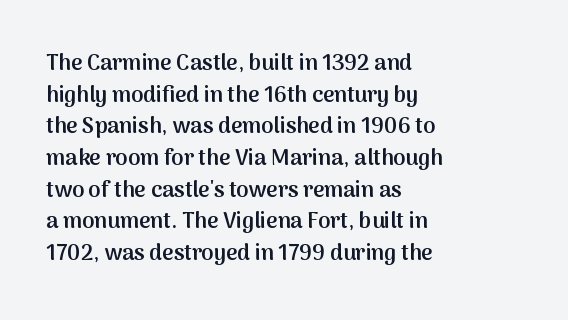
{"italic": "no", "bold": "semi", "underline": "no", "align": "left", "line_spacing": "normal", "line_spacing_ratio": 1.44, "letter_spacing": "normal", "letter_spacing_em": 0.0, "glyph_px": 22}
